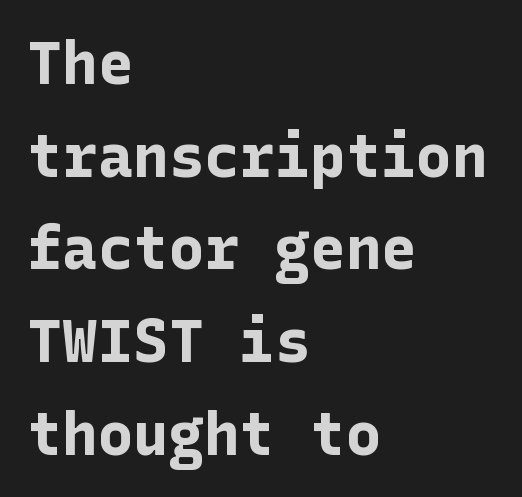
Q: Is the text bold? A: Yes.
Q: Is the text italic (slanted)? A: No, it is upright.
Q: Is the typeface a serif or a sans-serif typeface? A: Sans-serif.
Q: Is the text underlined? A: No.
Q: How is the paragraph aligned? A: Left-aligned.
Q: Is the spacing between letters normal or unusually wide? A: Normal.
Q: Is the spacing between lines tight, normal or loose? A: Normal.
Q: Width (condensed, normal, or wide)? A: Normal.
Q: Stroke contrast? A: Low.
Q: x-height? A: Medium.
